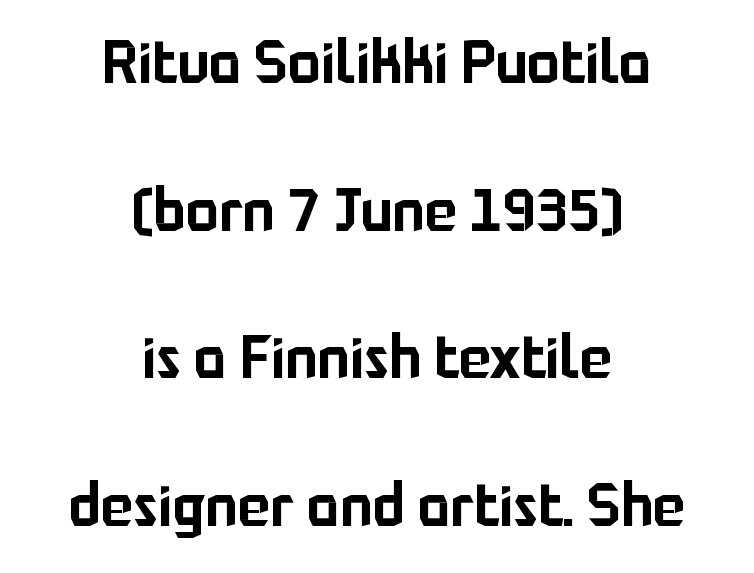
Q: Is the text italic (slanted)? A: No, it is upright.
Q: Is the typeface a serif or a sans-serif typeface? A: Sans-serif.
Q: Is the text underlined? A: No.
Q: How is the paragraph aligned? A: Centered.
Q: Is the spacing between letters normal or unusually wide? A: Normal.
Q: Is the spacing between lines tight, normal or loose? A: Loose.
Q: Width (condensed, normal, or wide)? A: Normal.
Q: Stroke contrast? A: Low.
Q: x-height? A: Medium.
Q: Monospaced? A: No.
